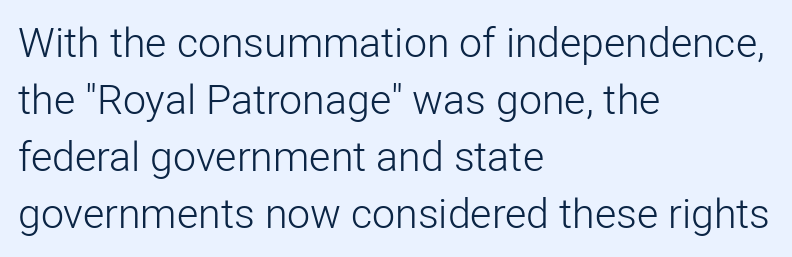
Caption: multi-line text, flush left, ragged right. The rendering shows plain stroke endings on the letterforms — a sans-serif design. Think standard paragraph weight, or any step lighter than that. Regular leading. The rendering keeps characters at their native spacing.
